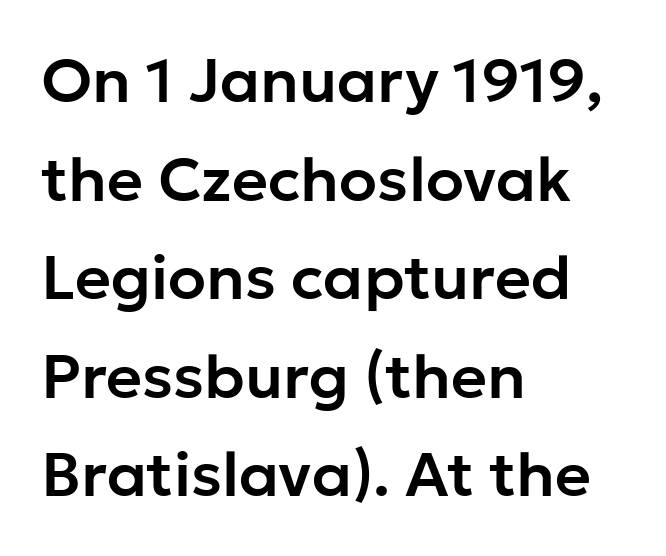
Only glyphs here, with clear space below each row. Spacing between characters is what you'd get straight out of the box. Classification — sans serif. Do the characters align in a grid? No, the font is proportional. Regular leading.
